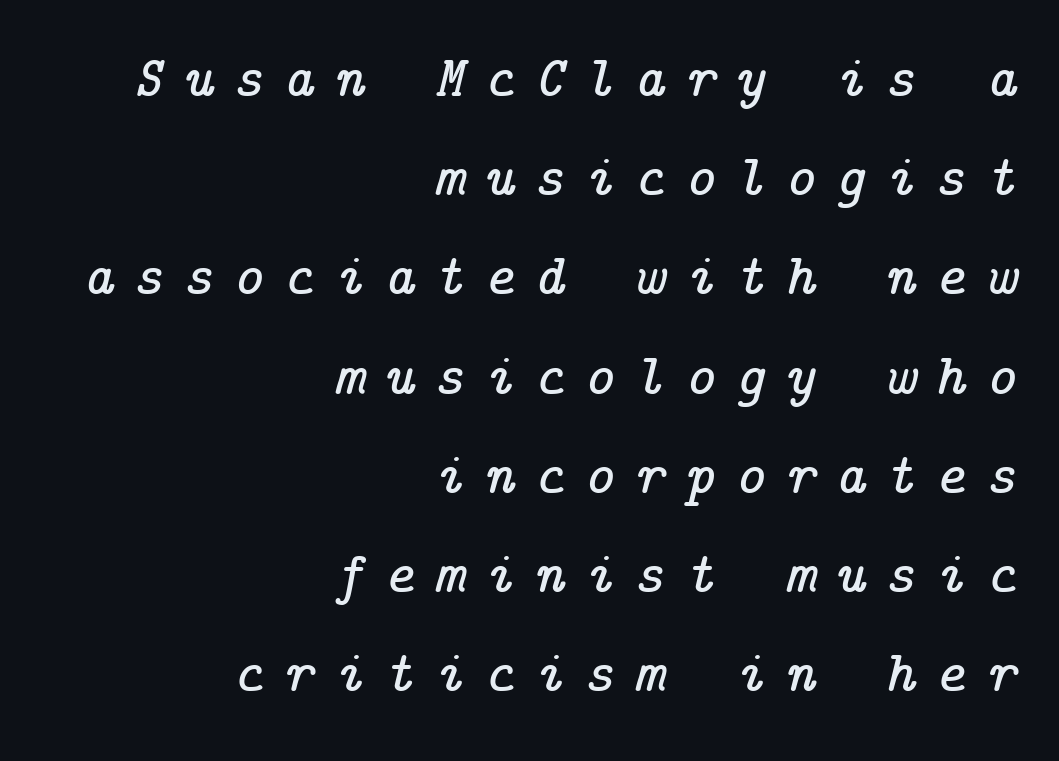
These lines are set flush right with a ragged left edge. The specimen omits any rule beneath the text block's lines. The glyphs in this specimen are seriffed. Looking at the ascenders, they clearly lean. Someone cranked the tracking dial way up on this one.
